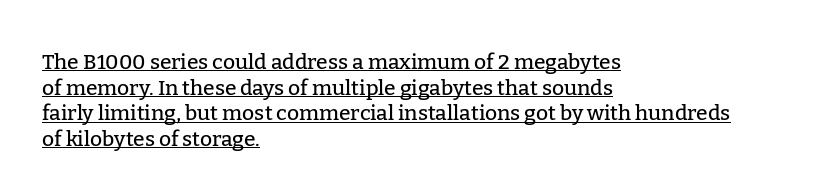
The gaps between neighbouring characters are ordinary and unremarkable. Does the lettering tilt? It doesn't — this is upright. Teacher's note: observe the even left margin — that is flush-left alignment. The lettering is marked with a stroke running underneath it.
